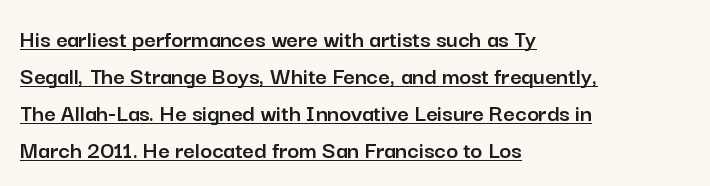
Q: Is the text italic (slanted)? A: No, it is upright.
Q: Is the text underlined? A: Yes.
Q: How is the paragraph aligned? A: Left-aligned.
Q: Is the spacing between letters normal or unusually wide? A: Normal.
Q: Is the spacing between lines tight, normal or loose? A: Normal.
